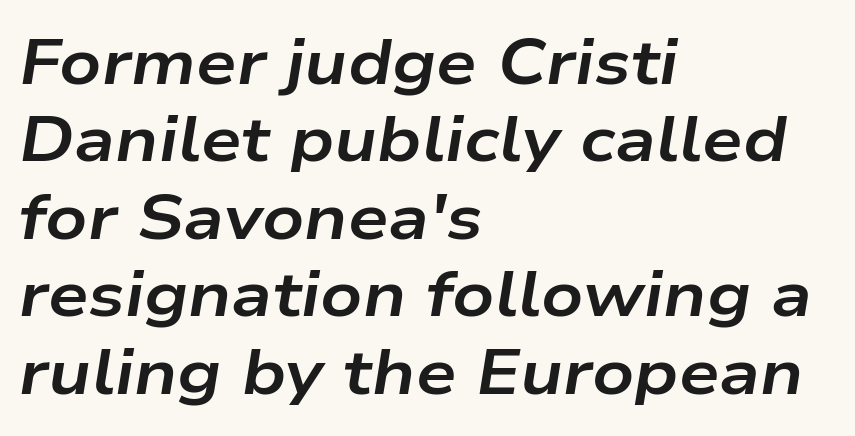
The image shows 64 px bold, wide type, italic (leaning right); set left-aligned, line spacing 1.21x, normal letter spacing, not underlined; low stroke contrast and a medium x-height.
